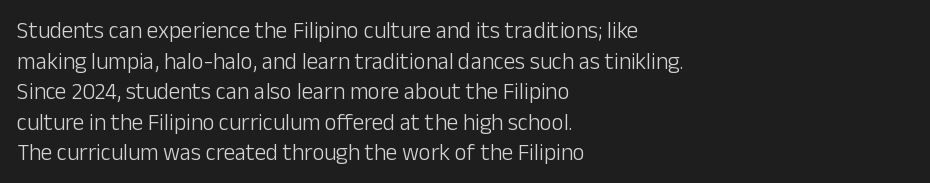
The image shows 23 px text type, upright; set left-aligned, normal line spacing (1.33x), normal letter spacing, not underlined.
